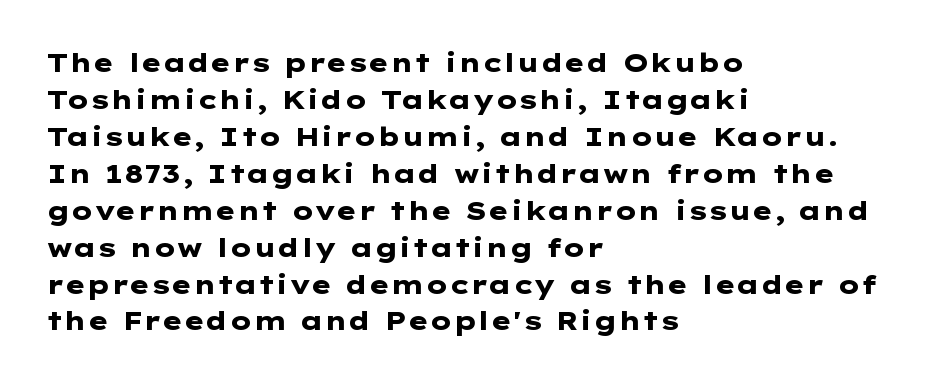
The image shows 26 px bold type, upright; set left-aligned, normal line spacing (1.42x), normal letter spacing, not underlined.
